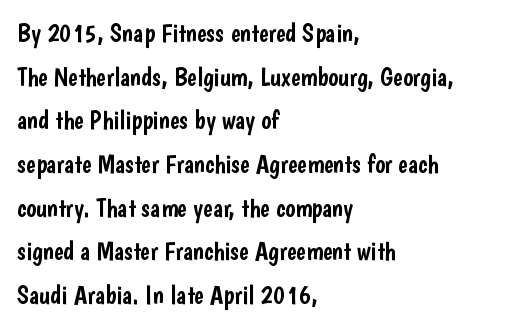
Q: Is the text italic (slanted)? A: No, it is upright.
Q: Is the text underlined? A: No.
Q: How is the paragraph aligned? A: Left-aligned.
Q: Is the spacing between letters normal or unusually wide? A: Normal.
Q: Is the spacing between lines tight, normal or loose? A: Normal.
